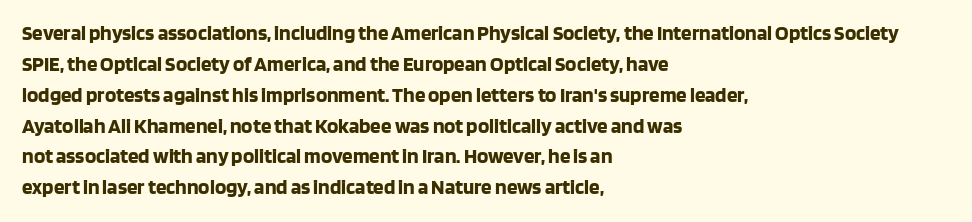
Posture: vertical. A classic flush-left, rag-right setting is used for this passage. Horizontal bands of white between lines are of average thickness. Each word holds together tightly as a unit, with standard inter-letter gaps. The font is running at its bold setting.
